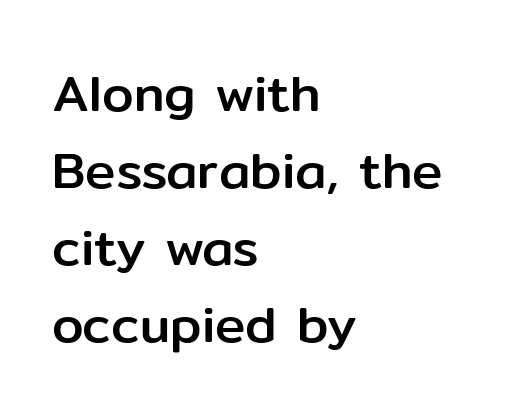
{"serif": "no", "italic": "no", "width": "normal", "stroke_contrast": "low", "x_height": "medium", "monospaced": "no", "underline": "no", "align": "left", "line_spacing": "normal", "line_spacing_ratio": 1.51, "letter_spacing": "normal", "letter_spacing_em": 0.0, "glyph_px": 51}
